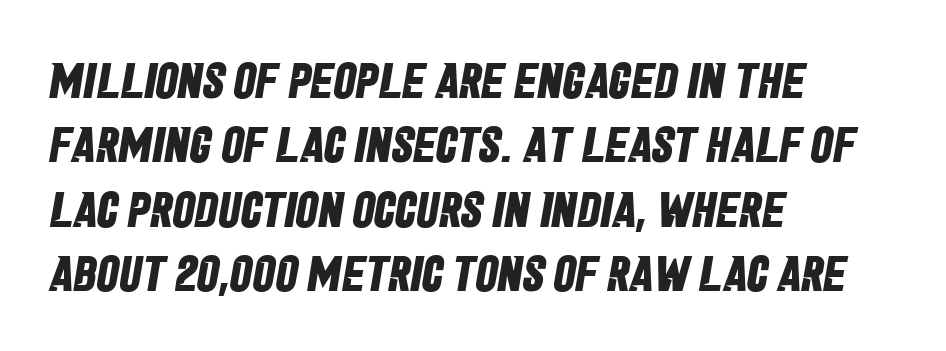
Q: Is the text bold? A: Yes.
Q: Is the typeface a serif or a sans-serif typeface? A: Sans-serif.
Q: Is the text underlined? A: No.
Q: How is the paragraph aligned? A: Left-aligned.
Q: Is the spacing between letters normal or unusually wide? A: Normal.
Q: Is the spacing between lines tight, normal or loose? A: Normal.
Q: Width (condensed, normal, or wide)? A: Condensed.
Q: Stroke contrast? A: Low.
Q: x-height? A: Large.
Q: Monospaced? A: No.
